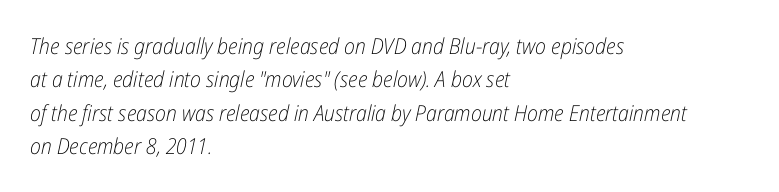
{"italic": "yes", "lean": "right", "slant_degrees": 12, "bold": "no", "underline": "no", "align": "left", "line_spacing": "normal", "line_spacing_ratio": 1.52, "letter_spacing": "normal", "letter_spacing_em": 0.0, "glyph_px": 22}
